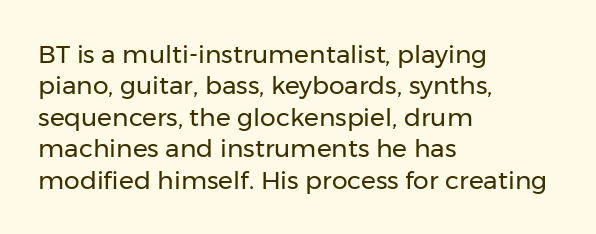
Q: Is the text bold? A: No.
Q: Is the text italic (slanted)? A: No, it is upright.
Q: Is the text underlined? A: No.
Q: How is the paragraph aligned? A: Left-aligned.
Q: Is the spacing between letters normal or unusually wide? A: Normal.
Q: Is the spacing between lines tight, normal or loose? A: Normal.
